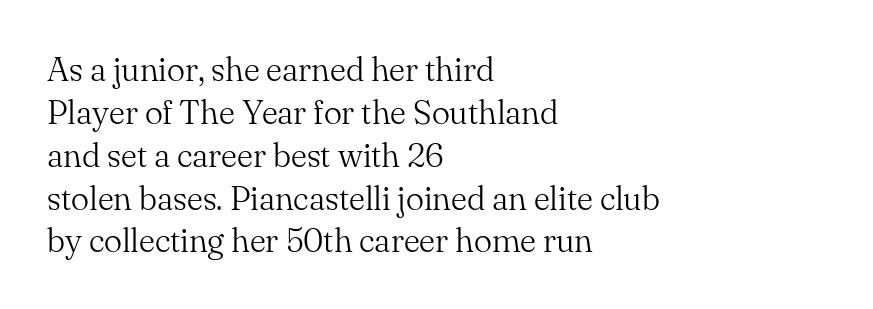
Honestly, the row spacing looks completely unremarkable. Glance below the letters and you will spot only blank space. Vertical stems look standard width or narrower in stroke. A classic flush-left, rag-right setting is used for this passage. This is the regular roman posture of the typeface. Unlike a clean sans, this face finishes its strokes with serifs.
